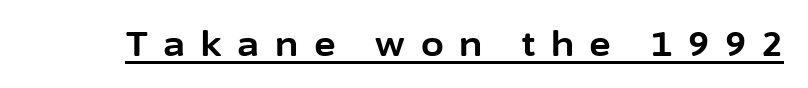
Q: Is the text bold? A: Yes.
Q: Is the text italic (slanted)? A: No, it is upright.
Q: Is the typeface a serif or a sans-serif typeface? A: Sans-serif.
Q: Is the text underlined? A: Yes.
Q: Is the spacing between letters normal or unusually wide? A: Unusually wide.
Q: Width (condensed, normal, or wide)? A: Normal.
Q: Stroke contrast? A: Low.
Q: x-height? A: Medium.
Q: Monospaced? A: No.
